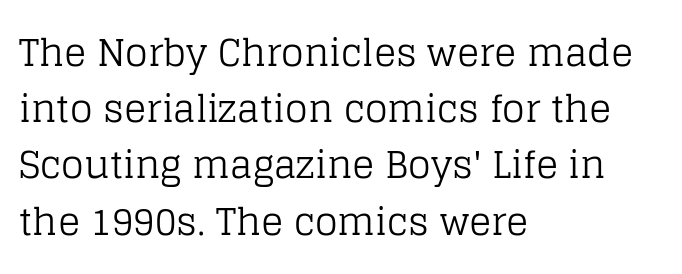
{"serif": "yes", "italic": "no", "bold": "no", "weight": "regular", "width": "normal", "stroke_contrast": "low", "x_height": "large", "monospaced": "no", "underline": "no", "align": "left", "line_spacing": "normal", "line_spacing_ratio": 1.52, "letter_spacing": "normal", "letter_spacing_em": 0.0, "glyph_px": 37}
